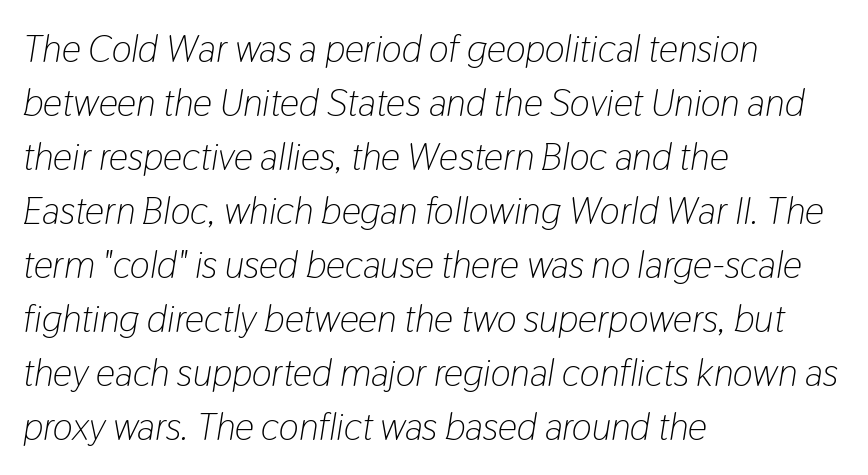
The image shows 38 px light, condensed type, italic (leaning right); set left-aligned, normal line spacing (1.42x), normal letter spacing, not underlined; low stroke contrast and a medium x-height.
